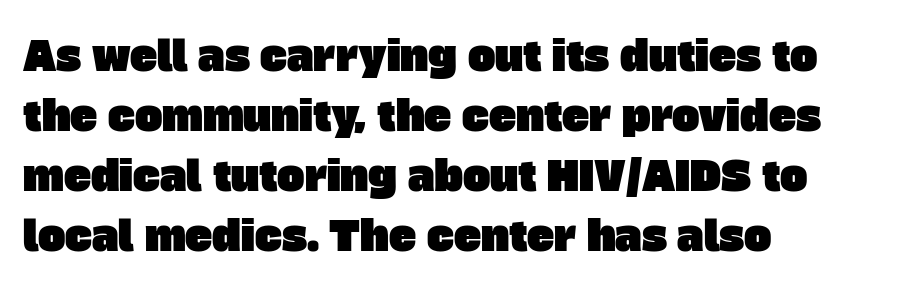
Type style note: lacks serifs. Clear beneath every line of the passage. Short and long lines alike share a common starting point at left. The passage shown is typed in a proportional face where columns would drift. Students, note that the glyphs here touch the page at normal intervals. Successive baselines arrive at the customary interval.
